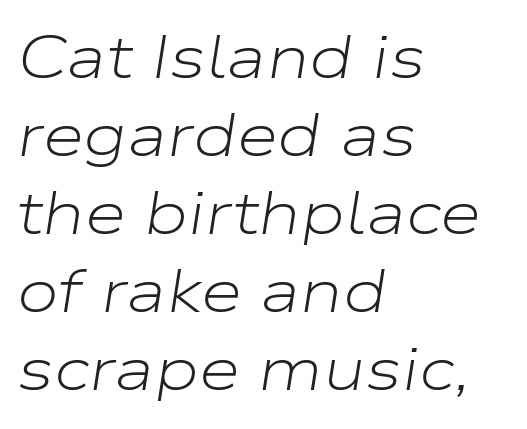
The image shows 60 px light, wide type, italic (leaning right); set left-aligned, normal line spacing (1.3x), normal letter spacing, not underlined; low stroke contrast and a medium x-height.
